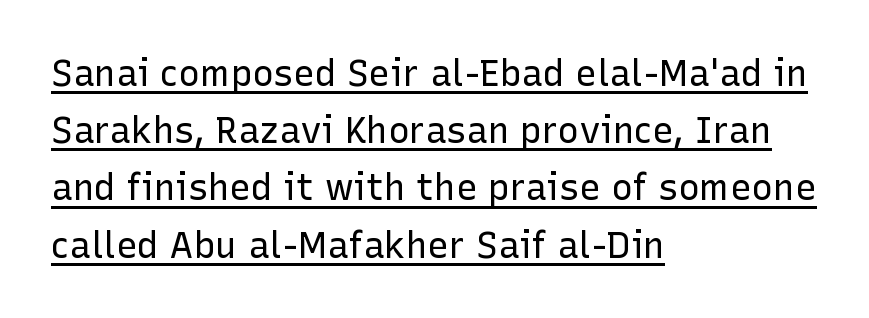
Q: Is the text bold? A: No.
Q: Is the text italic (slanted)? A: No, it is upright.
Q: Is the typeface a serif or a sans-serif typeface? A: Sans-serif.
Q: Is the text underlined? A: Yes.
Q: How is the paragraph aligned? A: Left-aligned.
Q: Is the spacing between letters normal or unusually wide? A: Normal.
Q: Is the spacing between lines tight, normal or loose? A: Normal.
Q: Width (condensed, normal, or wide)? A: Normal.
Q: Stroke contrast? A: Low.
Q: x-height? A: Medium.
Q: Monospaced? A: No.
